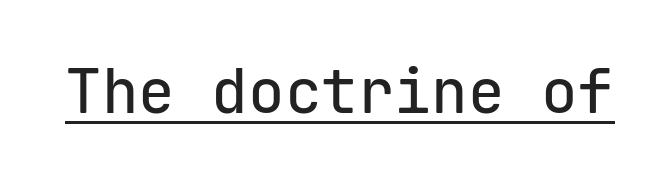
The image shows 61 px sans-serif type, upright, monospaced; set normal letter spacing, underlined; low stroke contrast and a medium x-height.
